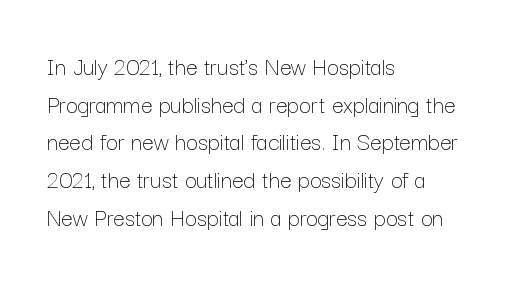
This sample is left-justified, so line endings fall wherever the words run out. Short note: letters normally spaced. These lines were composed using upright roman letters. Nothing heavy about these letters — not bold at all. The glyphs are unaccompanied by any horizontal stroke below them. Quick note: interline space is typical.
